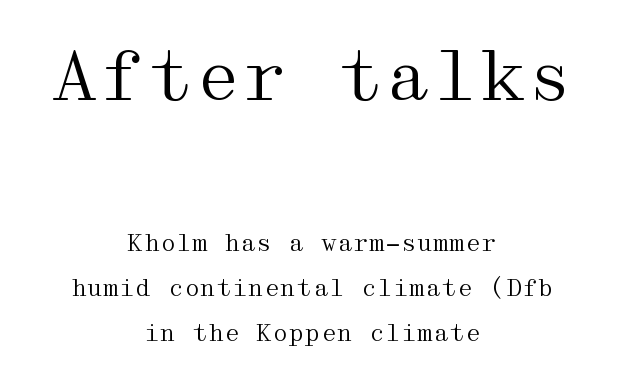
{"serif": "yes", "italic": "no", "bold": "no", "weight": "regular", "width": "wide", "stroke_contrast": "medium", "x_height": "medium", "underline": "no", "align": "center", "line_spacing": "loose", "line_spacing_ratio": 1.95, "letter_spacing": "normal", "letter_spacing_em": 0.0, "larger_block": "first", "size_ratio": 2.96, "glyph_px": 68}
